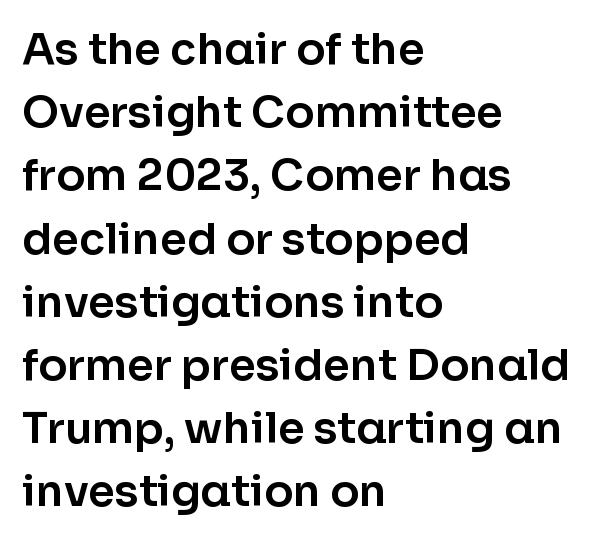
{"serif": "no", "italic": "no", "width": "normal", "stroke_contrast": "low", "x_height": "medium", "monospaced": "no", "underline": "no", "align": "left", "line_spacing": "normal", "line_spacing_ratio": 1.47, "letter_spacing": "normal", "letter_spacing_em": 0.0, "glyph_px": 43}
